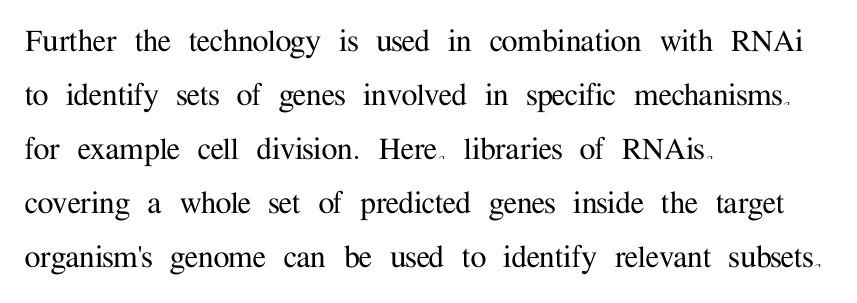
Q: Is the text italic (slanted)? A: No, it is upright.
Q: Is the typeface a serif or a sans-serif typeface? A: Serif.
Q: Is the text underlined? A: No.
Q: How is the paragraph aligned? A: Left-aligned.
Q: Is the spacing between letters normal or unusually wide? A: Normal.
Q: Is the spacing between lines tight, normal or loose? A: Normal.
Q: Width (condensed, normal, or wide)? A: Normal.
Q: Stroke contrast? A: Medium.
Q: x-height? A: Medium.
Q: Monospaced? A: No.
